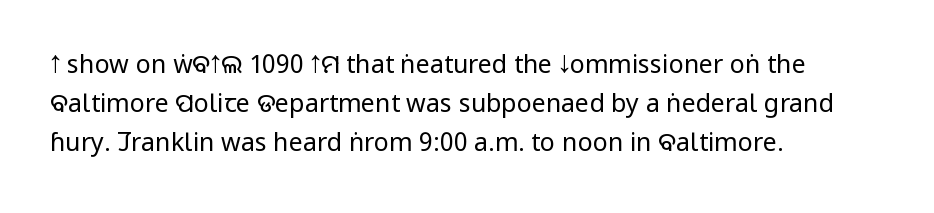
The image shows 25 px text type, upright; set left-aligned, normal line spacing (1.57x), normal letter spacing, not underlined.
